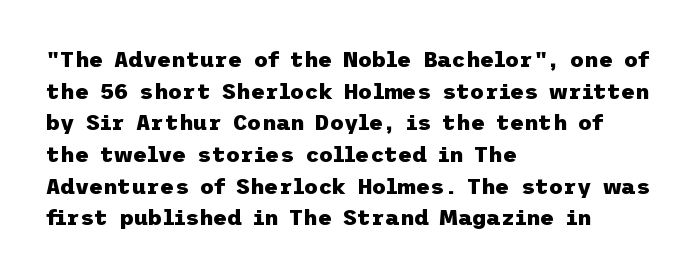
The image shows 22 px bold type, upright; set left-aligned, normal line spacing (1.44x), normal letter spacing, not underlined.
